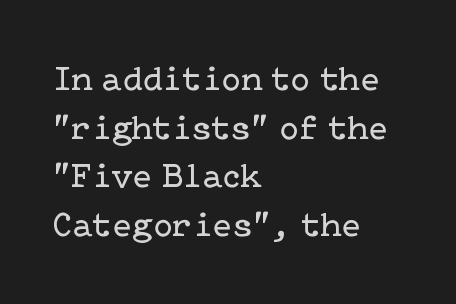
The image shows 36 px regular-weight serif type, upright; set left-aligned, normal line spacing (1.35x), normal letter spacing, not underlined; low stroke contrast and a medium x-height.
